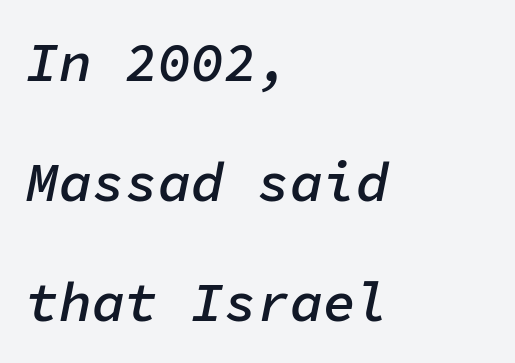
Q: Is the text bold? A: Semi-bold.
Q: Is the text italic (slanted)? A: Yes, it leans right by about 11 degrees.
Q: Is the text underlined? A: No.
Q: How is the paragraph aligned? A: Left-aligned.
Q: Is the spacing between letters normal or unusually wide? A: Normal.
Q: Is the spacing between lines tight, normal or loose? A: Loose.
Q: Width (condensed, normal, or wide)? A: Normal.
Q: Stroke contrast? A: Low.
Q: x-height? A: Medium.
Q: Monospaced? A: Yes.
